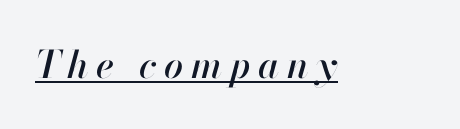
Q: Is the text italic (slanted)? A: Yes, it leans right by about 13 degrees.
Q: Is the text underlined? A: Yes.
Q: Is the spacing between letters normal or unusually wide? A: Unusually wide.
Q: Width (condensed, normal, or wide)? A: Normal.
Q: Stroke contrast? A: High.
Q: x-height? A: Small.
Q: Monospaced? A: No.
